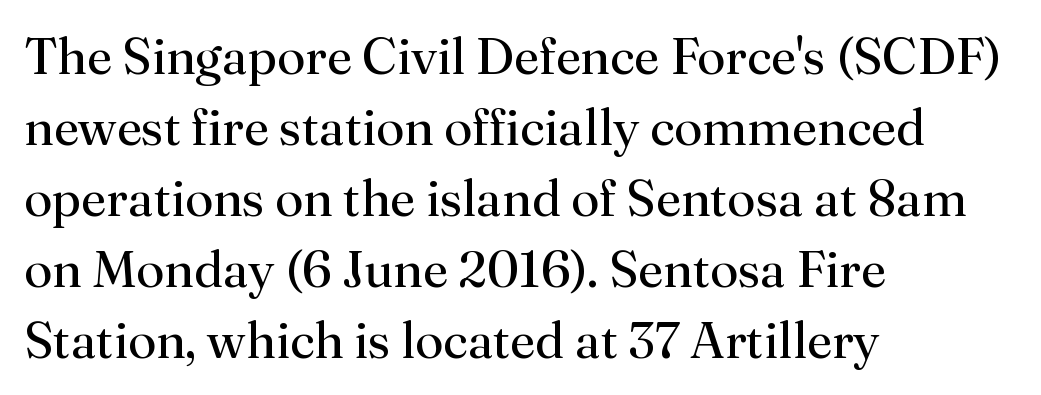
{"serif": "yes", "italic": "no", "bold": "no", "weight": "regular", "width": "normal", "stroke_contrast": "medium", "x_height": "small", "monospaced": "no", "underline": "no", "align": "left", "line_spacing": "normal", "line_spacing_ratio": 1.39, "letter_spacing": "normal", "letter_spacing_em": 0.0, "glyph_px": 51}
